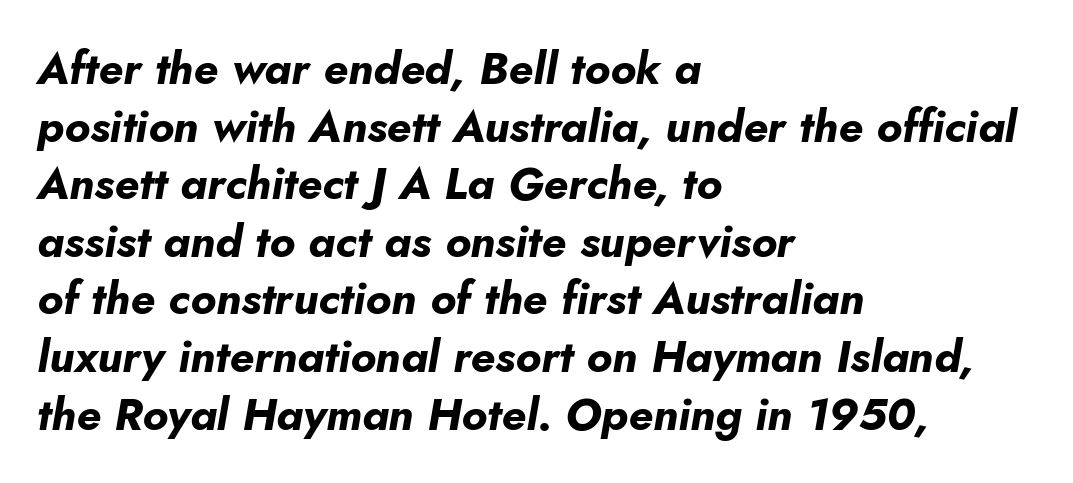
Q: Is the text bold? A: Yes.
Q: Is the text italic (slanted)? A: Yes, it leans right by about 10 degrees.
Q: Is the text underlined? A: No.
Q: How is the paragraph aligned? A: Left-aligned.
Q: Is the spacing between letters normal or unusually wide? A: Normal.
Q: Is the spacing between lines tight, normal or loose? A: Normal.
Q: Width (condensed, normal, or wide)? A: Normal.
Q: Stroke contrast? A: Low.
Q: x-height? A: Small.
Q: Monospaced? A: No.
